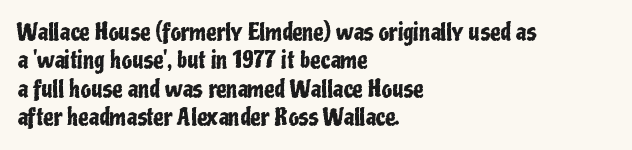
The image shows 23 px text type, upright; set left-aligned, line spacing 1.23x, normal letter spacing, not underlined.
